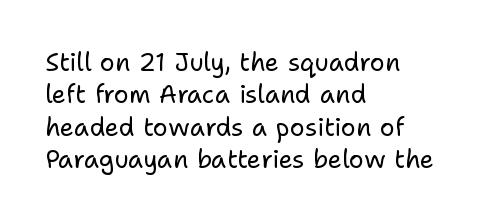
{"italic": "no", "bold": "no", "underline": "no", "align": "left", "line_spacing": "normal", "line_spacing_ratio": 1.3, "letter_spacing": "normal", "letter_spacing_em": 0.0, "glyph_px": 25}
